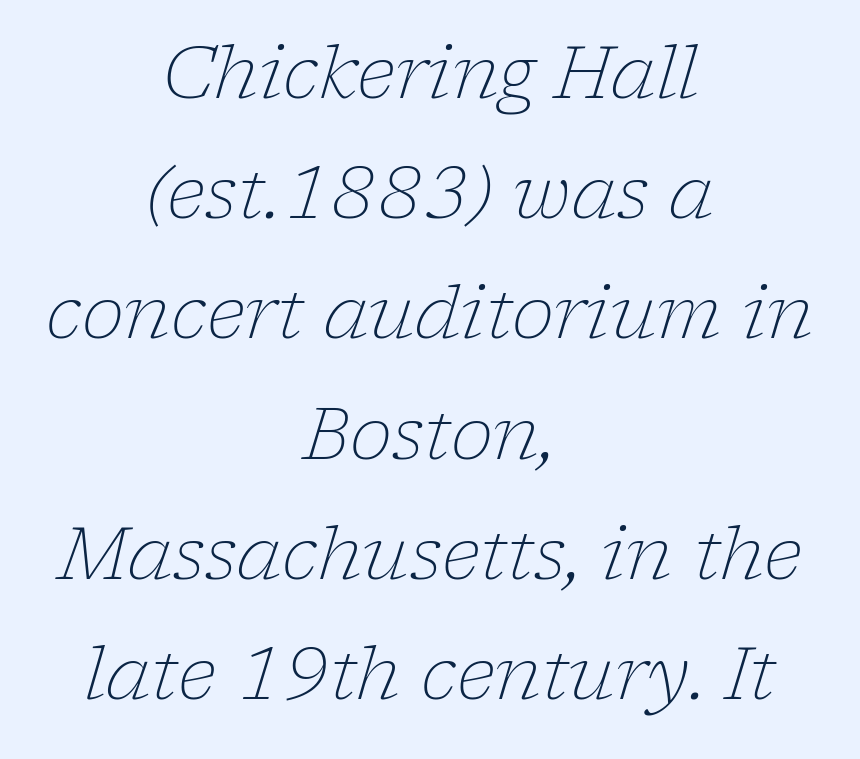
Q: Is the text bold? A: No.
Q: Is the text italic (slanted)? A: Yes, it leans right by about 17 degrees.
Q: Is the typeface a serif or a sans-serif typeface? A: Serif.
Q: Is the text underlined? A: No.
Q: How is the paragraph aligned? A: Centered.
Q: Is the spacing between letters normal or unusually wide? A: Normal.
Q: Is the spacing between lines tight, normal or loose? A: Normal.
Q: Width (condensed, normal, or wide)? A: Normal.
Q: Stroke contrast? A: Low.
Q: x-height? A: Medium.
Q: Monospaced? A: No.
